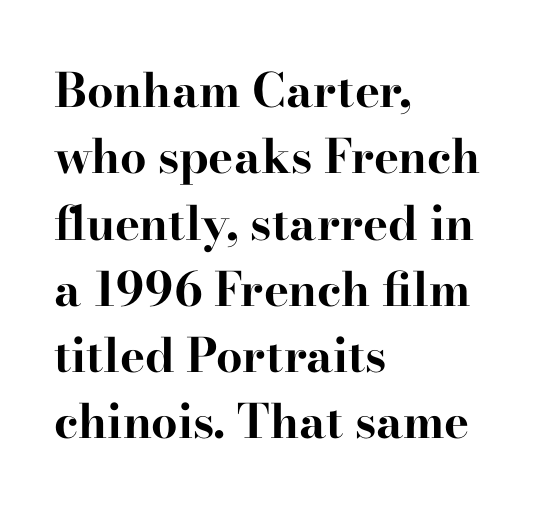
{"serif": "yes", "italic": "no", "bold": "yes", "weight": "bold", "width": "wide", "stroke_contrast": "high", "x_height": "small", "monospaced": "no", "underline": "no", "align": "left", "line_spacing": "normal", "line_spacing_ratio": 1.41, "letter_spacing": "normal", "letter_spacing_em": 0.0, "glyph_px": 47}
